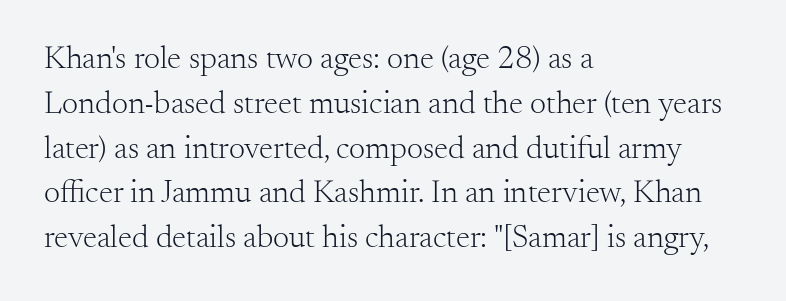
Stroke thickness stays within the range of a standard reading face or lighter. Leading: standard. What kind of face is this? One with serifs. The lines are quadded left. The specimen omits any rule beneath the text block's lines.
